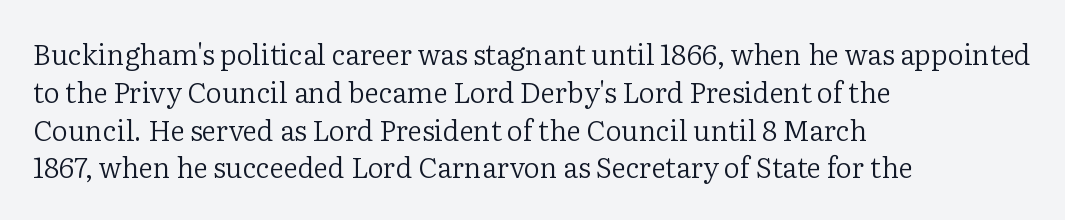
Does extra space separate the letters? No, they use regular spacing. These lines are rendered in a variable-pitch font. Leading matches the norm, producing a regular column. The space beneath each line is pristine and unruled.
